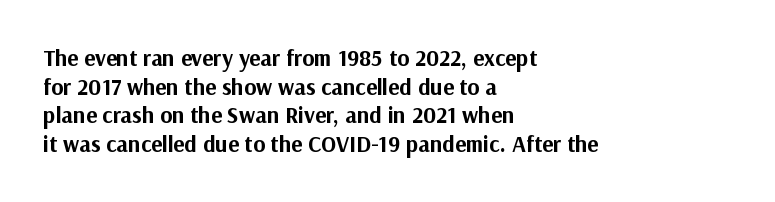
In CSS terms this would be text-align: left. On the weight axis this lands at bold, roughly 700. No word sits above an underline. Regarding leading, the lines here are spaced in the standard way. Quick note: not italic, upright. Glyph-to-glyph distance matches everyday printed text.
